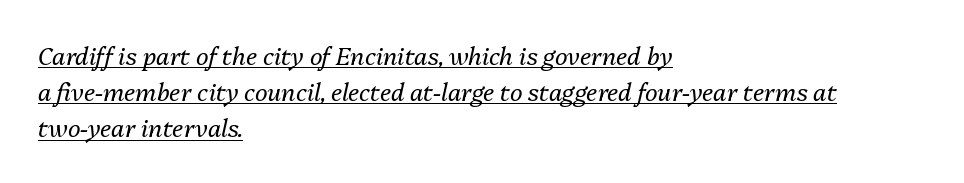
Q: Is the text bold? A: No.
Q: Is the text italic (slanted)? A: Yes, it leans right by about 13 degrees.
Q: Is the text underlined? A: Yes.
Q: How is the paragraph aligned? A: Left-aligned.
Q: Is the spacing between letters normal or unusually wide? A: Normal.
Q: Is the spacing between lines tight, normal or loose? A: Normal.
